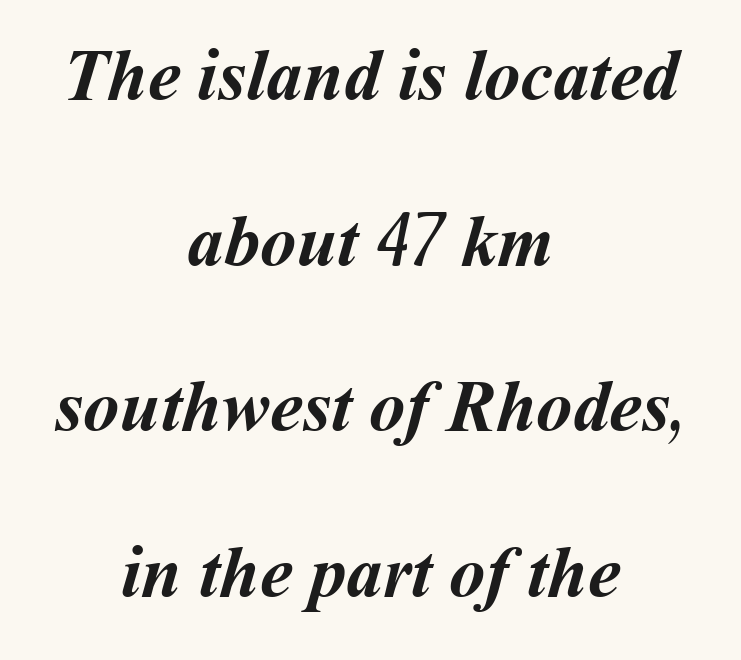
The image shows 73 px semibold type; set centered, loose line spacing (2.27x), normal letter spacing, not underlined; medium stroke contrast and a medium x-height.
